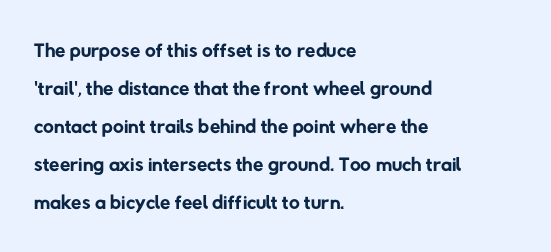
The image shows 30 px regular-weight sans-serif type; set left-aligned, normal line spacing (1.27x), normal letter spacing, not underlined; low stroke contrast and a medium x-height.
